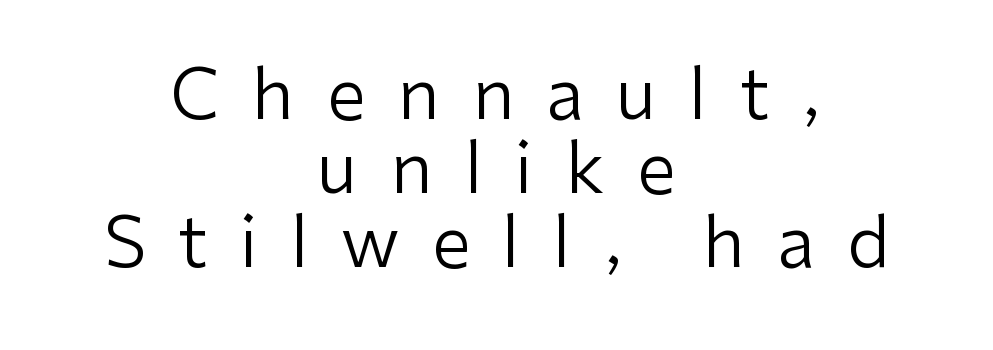
The image shows 70 px regular-weight sans-serif type, upright; set centered, tight line spacing (1.06x), unusually wide letter spacing (+0.46 em), not underlined; low stroke contrast and a medium x-height.
